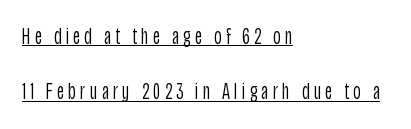
Q: Is the text bold? A: No.
Q: Is the text italic (slanted)? A: No, it is upright.
Q: Is the text underlined? A: Yes.
Q: How is the paragraph aligned? A: Left-aligned.
Q: Is the spacing between lines tight, normal or loose? A: Loose.
